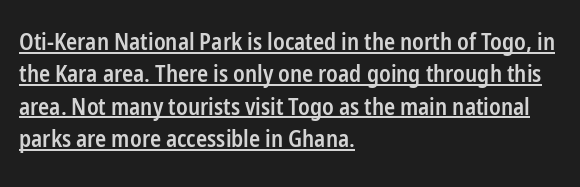
As a designer I'd log this as weight 600, semibold. This sample uses an upright cut, with every glyph sitting square on the baseline. The lettering is marked with a stroke running underneath it. Does the copy run flush right? No — it runs flush left. The rows are spaced the way most documents space them.
